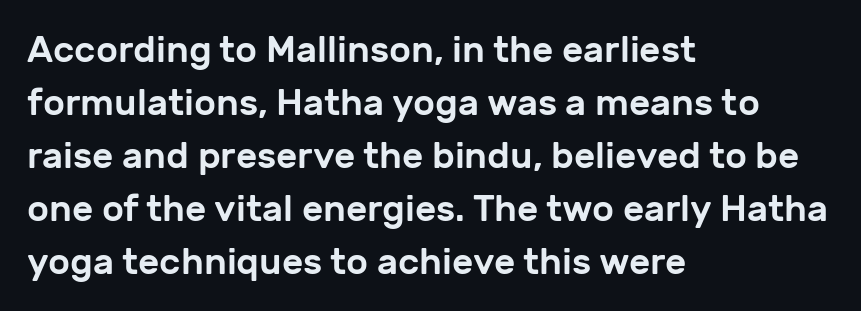
{"serif": "no", "italic": "no", "width": "normal", "stroke_contrast": "low", "x_height": "medium", "monospaced": "no", "underline": "no", "align": "left", "line_spacing": "normal", "line_spacing_ratio": 1.43, "letter_spacing": "normal", "letter_spacing_em": 0.0, "glyph_px": 37}
